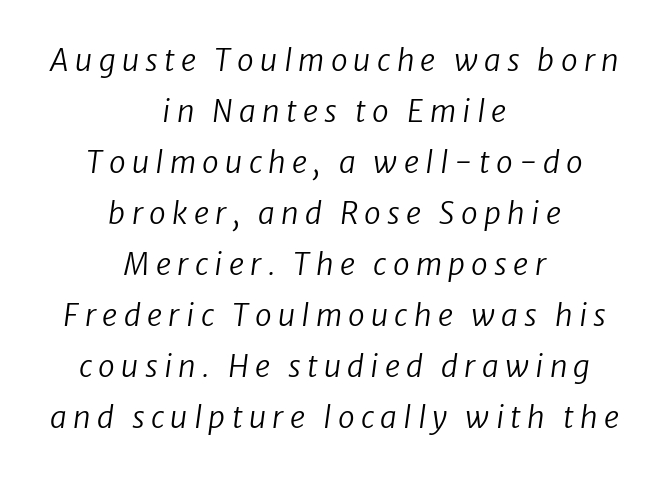
Q: Is the text bold? A: No.
Q: Is the text italic (slanted)? A: Yes, it leans right by about 8 degrees.
Q: Is the text underlined? A: No.
Q: How is the paragraph aligned? A: Centered.
Q: Is the spacing between letters normal or unusually wide? A: Unusually wide.
Q: Is the spacing between lines tight, normal or loose? A: Normal.
Q: Width (condensed, normal, or wide)? A: Normal.
Q: Stroke contrast? A: Low.
Q: x-height? A: Medium.
Q: Monospaced? A: No.
